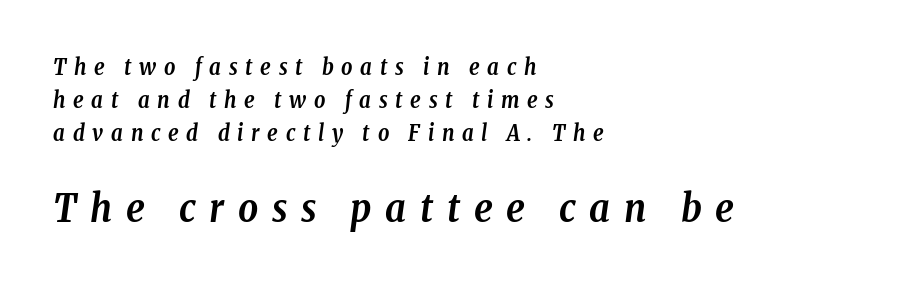
Underline: absent. Visually, the bottom section dominates because its glyphs are scaled up. Thick stems and heavy bowls — unmistakably bold. Spacing verdict: proportional, widths tailored to each character.
